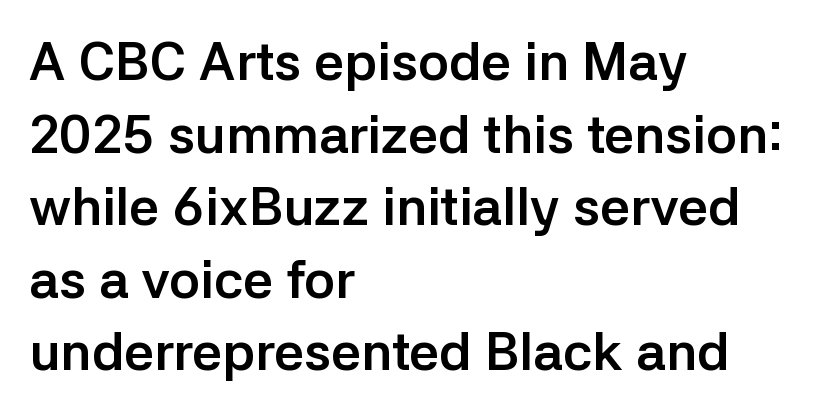
Q: Is the text bold? A: Yes.
Q: Is the text italic (slanted)? A: No, it is upright.
Q: Is the typeface a serif or a sans-serif typeface? A: Sans-serif.
Q: Is the text underlined? A: No.
Q: How is the paragraph aligned? A: Left-aligned.
Q: Is the spacing between letters normal or unusually wide? A: Normal.
Q: Is the spacing between lines tight, normal or loose? A: Normal.
Q: Width (condensed, normal, or wide)? A: Normal.
Q: Stroke contrast? A: Low.
Q: x-height? A: Medium.
Q: Monospaced? A: No.
